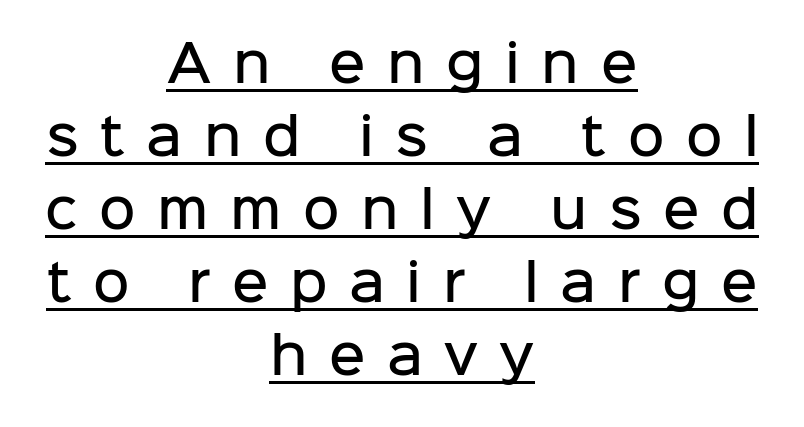
Q: Is the text bold? A: Semi-bold.
Q: Is the text italic (slanted)? A: No, it is upright.
Q: Is the typeface a serif or a sans-serif typeface? A: Sans-serif.
Q: Is the text underlined? A: Yes.
Q: How is the paragraph aligned? A: Centered.
Q: Is the spacing between letters normal or unusually wide? A: Unusually wide.
Q: Is the spacing between lines tight, normal or loose? A: Normal.
Q: Width (condensed, normal, or wide)? A: Normal.
Q: Stroke contrast? A: Low.
Q: x-height? A: Medium.
Q: Monospaced? A: No.
